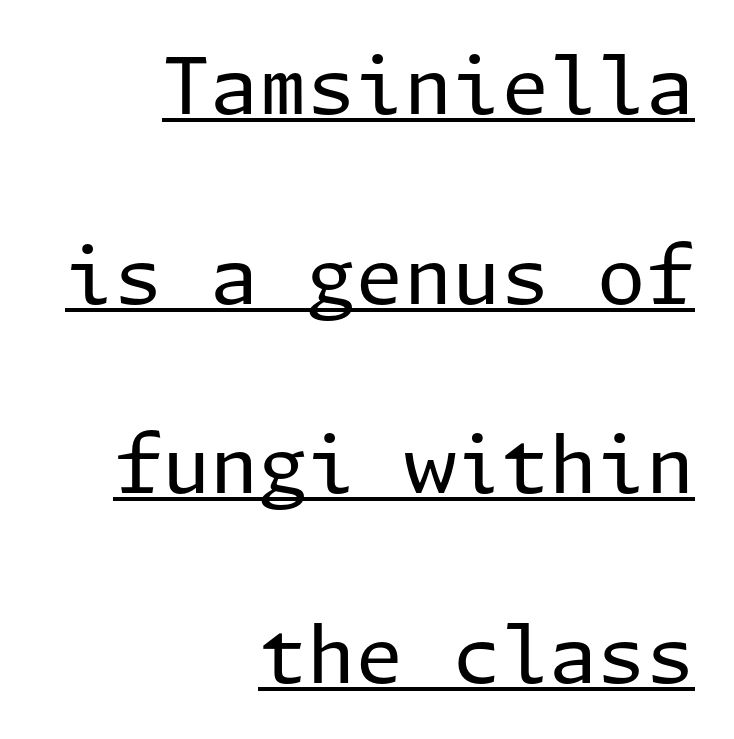
Q: Is the text bold? A: No.
Q: Is the text italic (slanted)? A: No, it is upright.
Q: Is the typeface a serif or a sans-serif typeface? A: Sans-serif.
Q: Is the text underlined? A: Yes.
Q: How is the paragraph aligned? A: Right-aligned.
Q: Is the spacing between letters normal or unusually wide? A: Normal.
Q: Is the spacing between lines tight, normal or loose? A: Loose.
Q: Width (condensed, normal, or wide)? A: Normal.
Q: Stroke contrast? A: Low.
Q: x-height? A: Medium.
